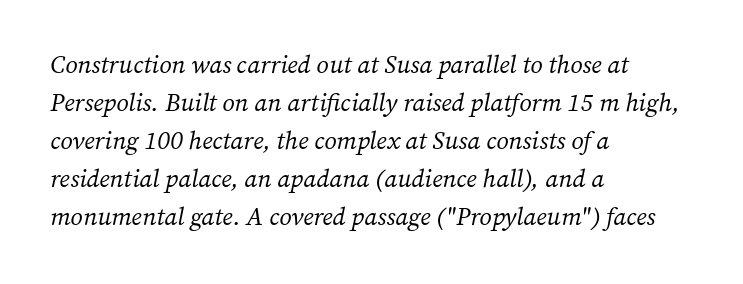
The image shows 25 px text type, italic (leaning right); set left-aligned, normal line spacing (1.52x), normal letter spacing, not underlined.
